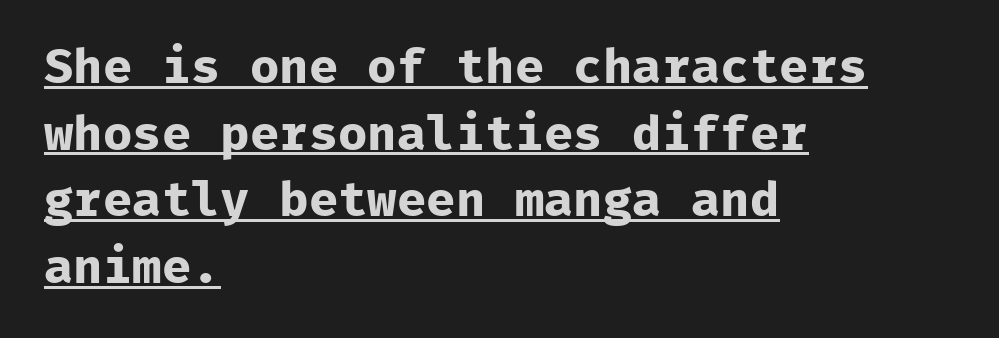
The rendering anchors every line to the left-hand side. Does the leading feel generous? No, just average. The type sits square on the baseline with zero lean. Weight check: bold — yes, fully. This sample has the even, mechanical cadence of fixed-width lettering.
